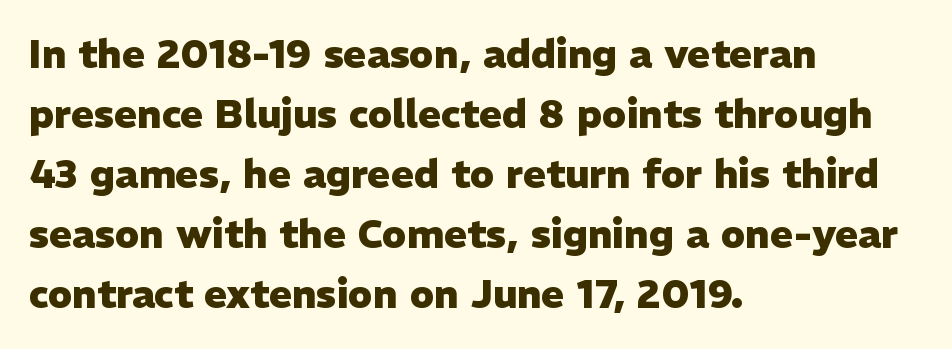
The face used here is a sans, in the tradition of grotesques and geometrics. The specimen omits any rule beneath the text block's lines. Summary of weight: heavy, a full bold. Each new line begins a customary step beneath the previous one. Quick note: not italic, upright.
